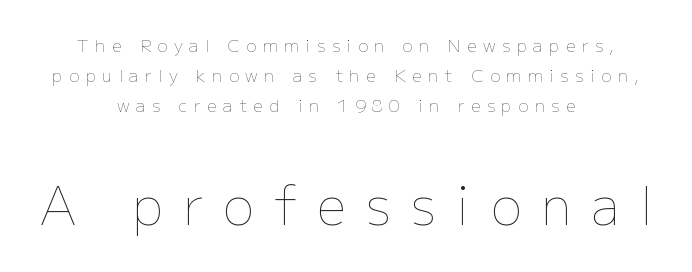
Q: Is the text bold? A: No.
Q: Is the text italic (slanted)? A: No, it is upright.
Q: Is the text underlined? A: No.
Q: How is the paragraph aligned? A: Centered.
Q: Is the spacing between letters normal or unusually wide? A: Unusually wide.
Q: Which block of text is set in a larger size, the first (top) or the second (bottom)? A: The second (bottom) one.
Q: Width (condensed, normal, or wide)? A: Normal.
Q: Stroke contrast? A: Low.
Q: x-height? A: Medium.
Q: Monospaced? A: No.
